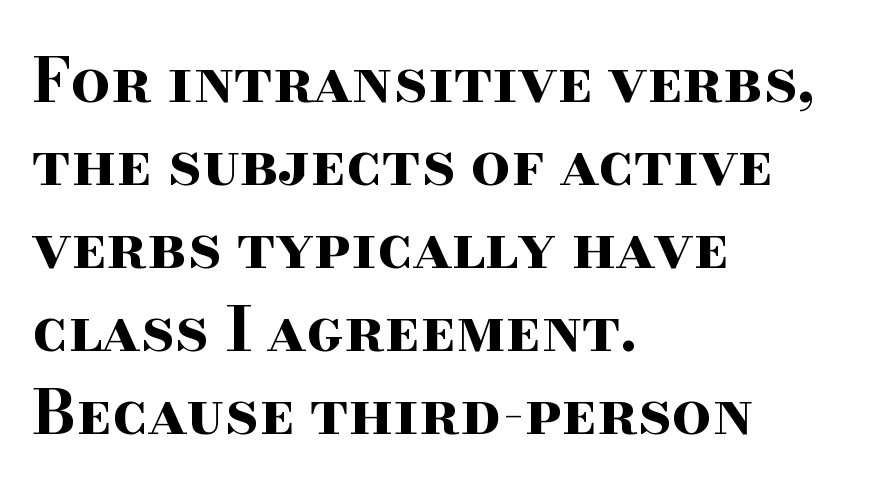
{"serif": "yes", "italic": "no", "bold": "yes", "weight": "bold", "width": "wide", "stroke_contrast": "high", "x_height": "small", "monospaced": "no", "underline": "no", "align": "left", "line_spacing": "normal", "line_spacing_ratio": 1.34, "letter_spacing": "normal", "letter_spacing_em": 0.0, "glyph_px": 62}
